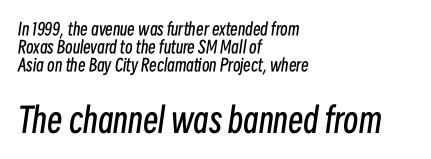
The image shows 34 px regular-weight, condensed type, italic (leaning right); set left-aligned, tight line spacing (1.06x), normal letter spacing, not underlined; the second (bottom) block is 2.0x larger; low stroke contrast and a medium x-height.
